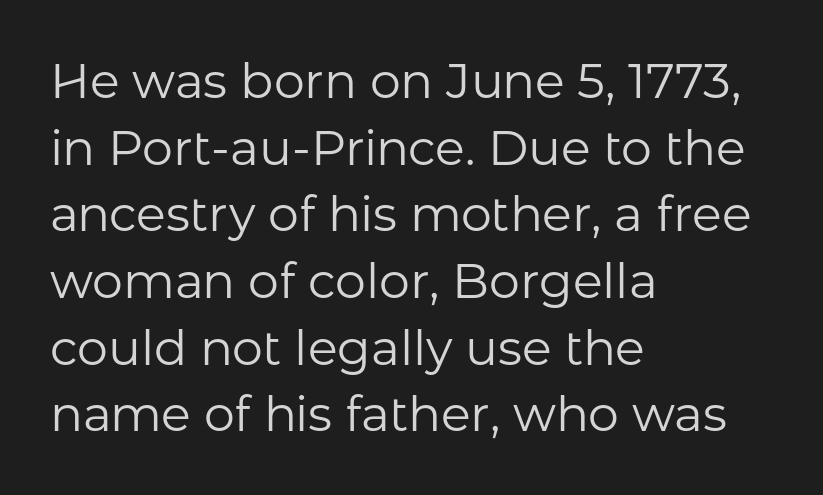
Q: Is the text bold? A: No.
Q: Is the text italic (slanted)? A: No, it is upright.
Q: Is the typeface a serif or a sans-serif typeface? A: Sans-serif.
Q: Is the text underlined? A: No.
Q: How is the paragraph aligned? A: Left-aligned.
Q: Is the spacing between letters normal or unusually wide? A: Normal.
Q: Is the spacing between lines tight, normal or loose? A: Normal.
Q: Width (condensed, normal, or wide)? A: Normal.
Q: Stroke contrast? A: Low.
Q: x-height? A: Medium.
Q: Monospaced? A: No.
